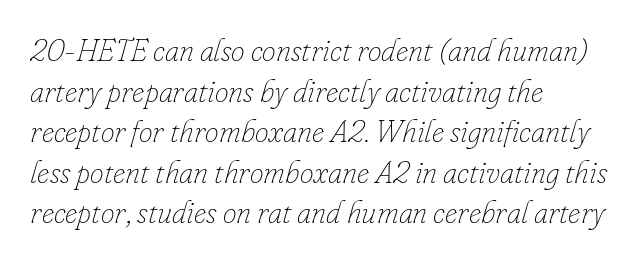
No word sits above an underline. Is this a fixed-width face? No — the glyphs have proportional, varying widths. The space between consecutive lines is moderate. Observe the ordinary spacing: letters are neighbours, not strangers. Weight: not bold — regular or lighter. The paragraph shown leans on its left margin.
